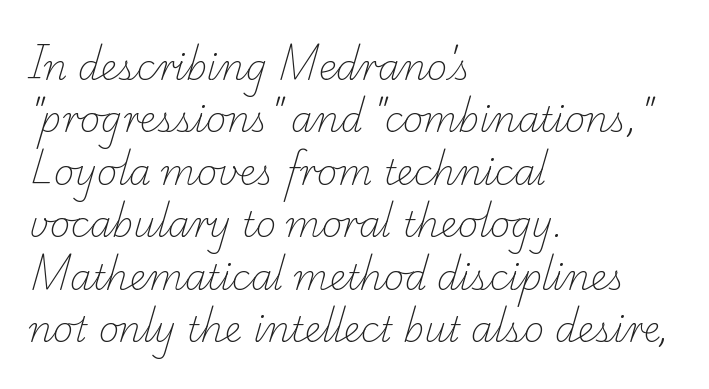
The image shows 35 px light serif type; set left-aligned, normal line spacing (1.5x), normal letter spacing, not underlined; low stroke contrast and a small x-height.
